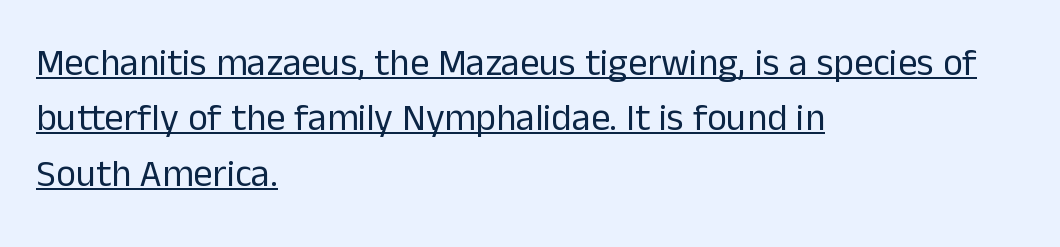
{"serif": "no", "italic": "no", "bold": "no", "weight": "regular", "width": "normal", "stroke_contrast": "low", "x_height": "medium", "monospaced": "no", "underline": "yes", "align": "left", "line_spacing": "normal", "line_spacing_ratio": 1.46, "letter_spacing": "normal", "letter_spacing_em": 0.0, "glyph_px": 38}
